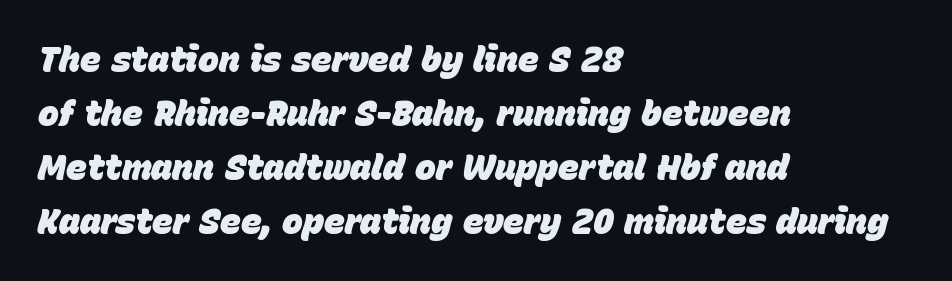
{"italic": "yes", "lean": "right", "slant_degrees": 15, "bold": "yes", "weight": "heavy", "width": "normal", "stroke_contrast": "low", "x_height": "large", "monospaced": "no", "underline": "no", "align": "left", "line_spacing": "normal", "line_spacing_ratio": 1.54, "letter_spacing": "normal", "letter_spacing_em": 0.0, "glyph_px": 35}
